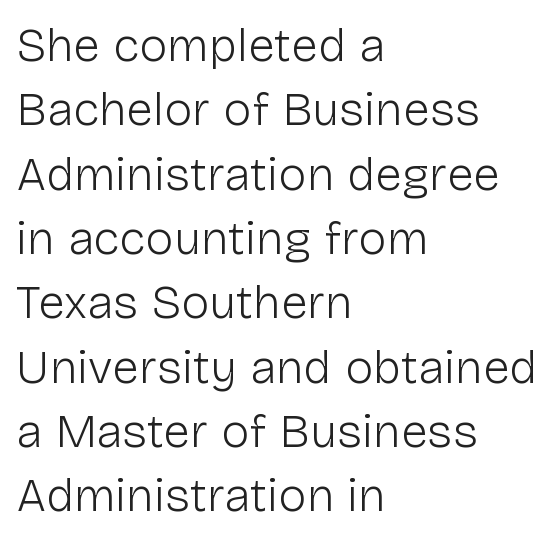
Q: Is the text bold? A: No.
Q: Is the text italic (slanted)? A: No, it is upright.
Q: Is the typeface a serif or a sans-serif typeface? A: Sans-serif.
Q: Is the text underlined? A: No.
Q: How is the paragraph aligned? A: Left-aligned.
Q: Is the spacing between letters normal or unusually wide? A: Normal.
Q: Is the spacing between lines tight, normal or loose? A: Normal.
Q: Width (condensed, normal, or wide)? A: Normal.
Q: Stroke contrast? A: Low.
Q: x-height? A: Medium.
Q: Monospaced? A: No.
